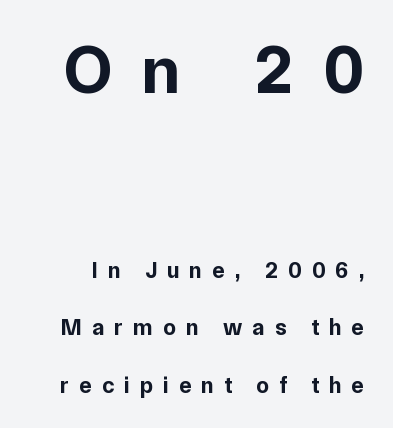
{"serif": "no", "italic": "no", "bold": "yes", "weight": "bold", "width": "normal", "stroke_contrast": "low", "x_height": "medium", "monospaced": "no", "underline": "no", "line_spacing": "loose", "line_spacing_ratio": 2.49, "letter_spacing": "wide", "letter_spacing_em": 0.44, "larger_block": "first", "size_ratio": 3.0, "glyph_px": 69}
